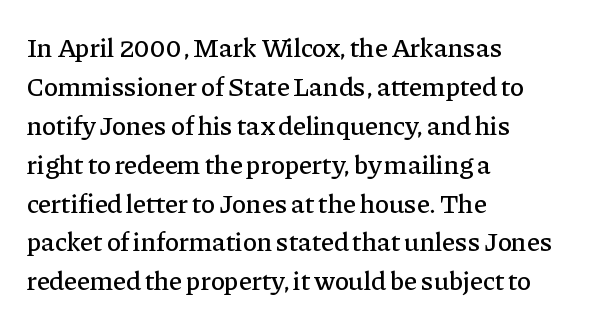
The image shows 27 px text type, upright; set left-aligned, normal line spacing (1.44x), normal letter spacing, not underlined.
